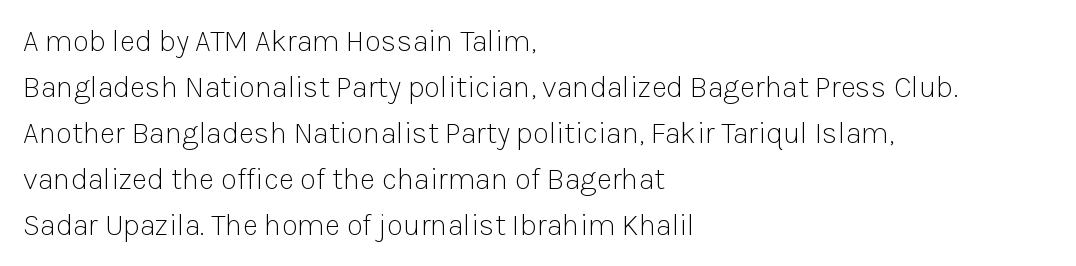
The image shows 30 px light sans-serif type, upright; set left-aligned, normal line spacing (1.53x), normal letter spacing, not underlined; low stroke contrast and a medium x-height.
